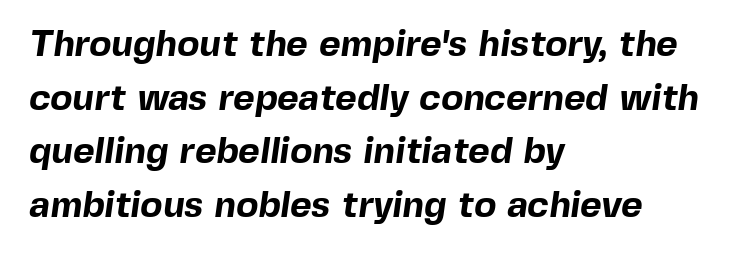
The image shows 37 px bold sans-serif type; set left-aligned, normal line spacing (1.45x), normal letter spacing, not underlined; a medium x-height.
